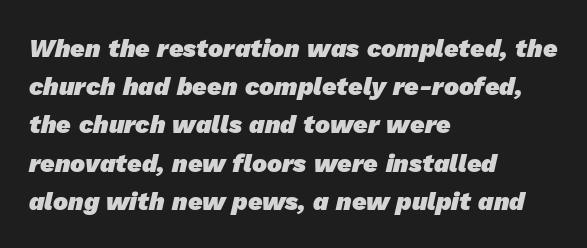
The image shows 25 px bold type; set left-aligned, normal line spacing (1.53x), normal letter spacing, not underlined.
